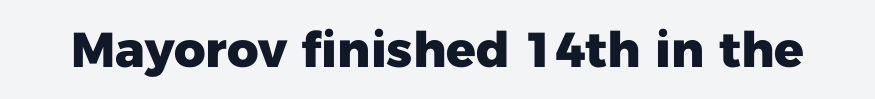
The image shows 49 px heavy sans-serif type, upright; set normal letter spacing, not underlined; low stroke contrast and a medium x-height.
